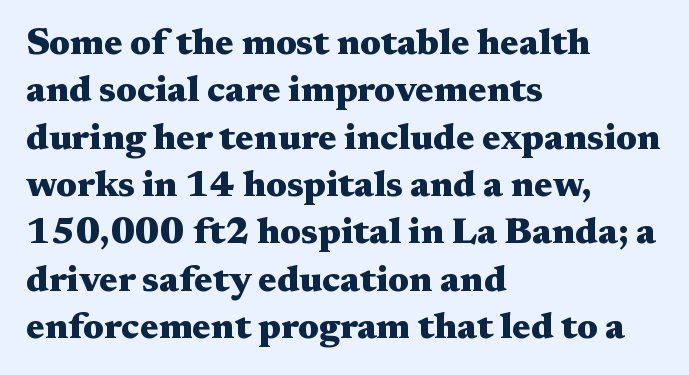
{"serif": "yes", "italic": "no", "bold": "yes", "weight": "heavy", "width": "wide", "stroke_contrast": "medium", "x_height": "medium", "monospaced": "no", "underline": "no", "align": "left", "line_spacing": "normal", "line_spacing_ratio": 1.28, "letter_spacing": "normal", "letter_spacing_em": 0.0, "glyph_px": 37}
